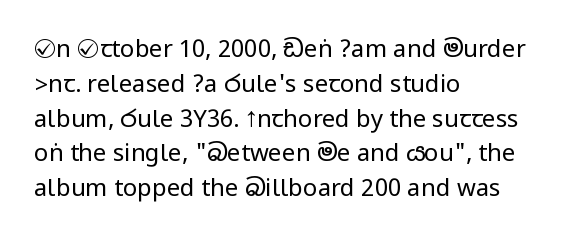
Q: Is the text bold? A: No.
Q: Is the text italic (slanted)? A: No, it is upright.
Q: Is the text underlined? A: No.
Q: How is the paragraph aligned? A: Left-aligned.
Q: Is the spacing between letters normal or unusually wide? A: Normal.
Q: Is the spacing between lines tight, normal or loose? A: Normal.
